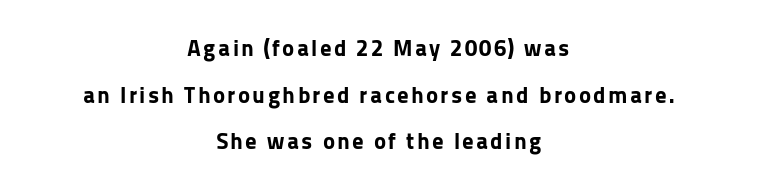
Is the block centered? Yes — each line is placed symmetrically about the middle. You could fit nearly another row in the gap between these rows. The lettering stays uniformly vertical, giving the passage a roman look. The strip under each line holds only bare page.
